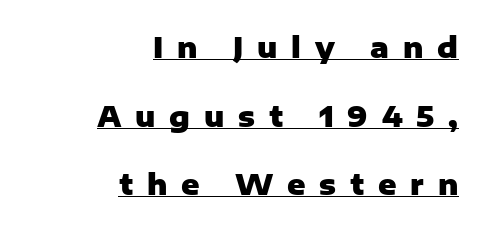
{"serif": "no", "italic": "no", "bold": "yes", "weight": "heavy", "width": "normal", "stroke_contrast": "low", "x_height": "medium", "monospaced": "no", "underline": "yes", "align": "right", "line_spacing": "loose", "line_spacing_ratio": 2.45, "letter_spacing": "wide", "letter_spacing_em": 0.49, "glyph_px": 28}
